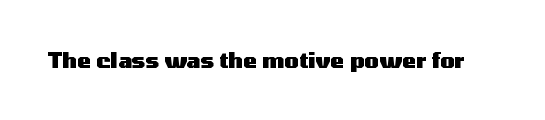
Q: Is the text bold? A: Yes.
Q: Is the text italic (slanted)? A: No, it is upright.
Q: Is the text underlined? A: No.
Q: Is the spacing between letters normal or unusually wide? A: Normal.
